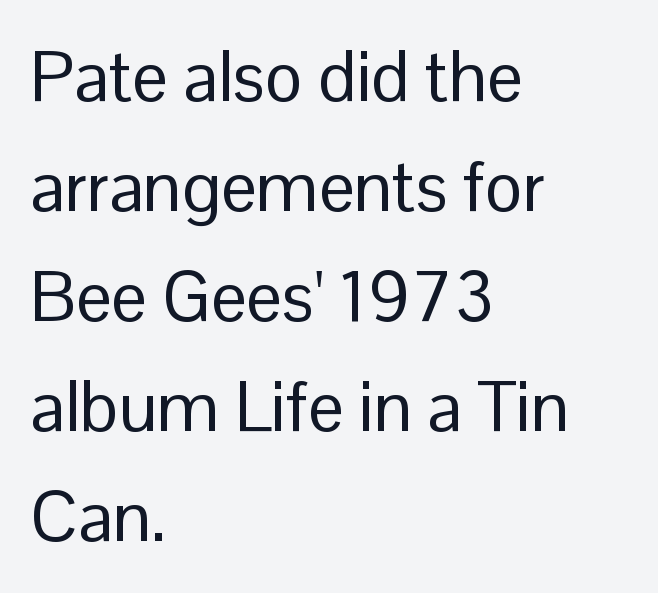
The image shows 71 px regular-weight sans-serif type, upright; set left-aligned, normal line spacing (1.55x), normal letter spacing, not underlined; low stroke contrast and a medium x-height.
